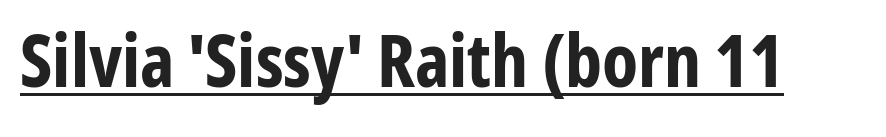
The image shows 73 px bold, condensed sans-serif type, upright; set normal letter spacing, underlined; low stroke contrast and a medium x-height.
